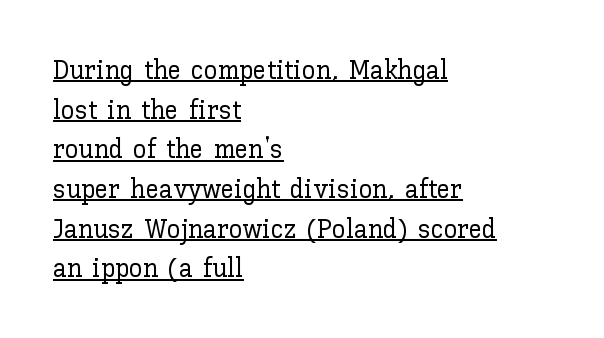
Q: Is the text italic (slanted)? A: No, it is upright.
Q: Is the text underlined? A: Yes.
Q: How is the paragraph aligned? A: Left-aligned.
Q: Is the spacing between letters normal or unusually wide? A: Normal.
Q: Is the spacing between lines tight, normal or loose? A: Normal.
